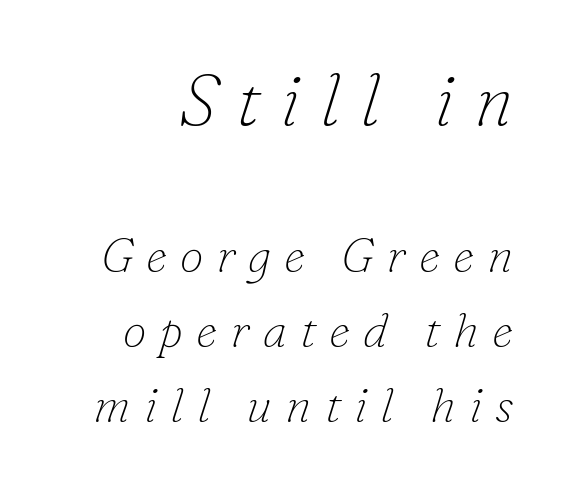
The image shows 72 px thin serif type, italic (leaning right); set right-aligned, normal line spacing (1.57x), unusually wide letter spacing (+0.27 em), not underlined; the first (top) block is 1.5x larger; low stroke contrast and a small x-height.
